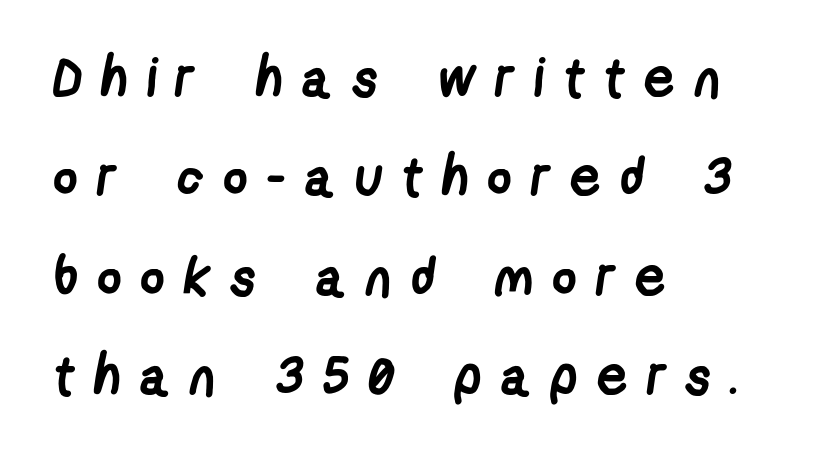
The image shows 54 px semibold, condensed sans-serif type; set left-aligned, line spacing 1.84x, unusually wide letter spacing (+0.35 em), not underlined; low stroke contrast and a medium x-height.
